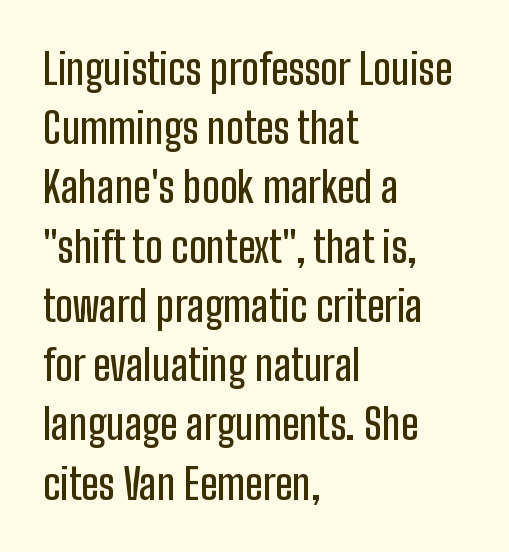
Q: Is the text italic (slanted)? A: No, it is upright.
Q: Is the typeface a serif or a sans-serif typeface? A: Sans-serif.
Q: Is the text underlined? A: No.
Q: How is the paragraph aligned? A: Left-aligned.
Q: Is the spacing between letters normal or unusually wide? A: Normal.
Q: Is the spacing between lines tight, normal or loose? A: Normal.
Q: Width (condensed, normal, or wide)? A: Condensed.
Q: Stroke contrast? A: Low.
Q: x-height? A: Medium.
Q: Monospaced? A: No.
